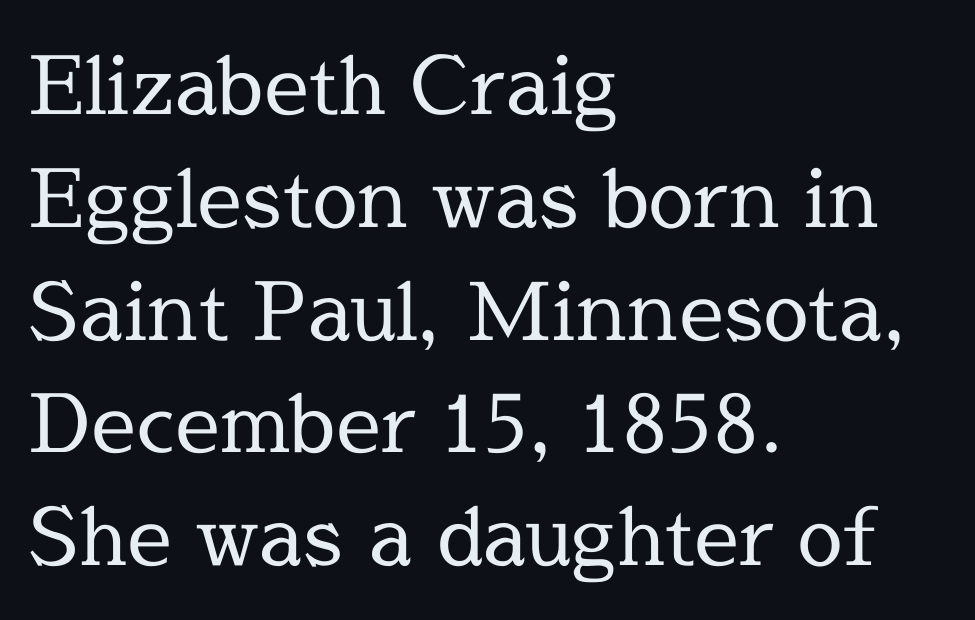
Line beginnings align vertically; line endings do not. Rendered with straight, roman letterforms. Check under the words: just untouched page. The type is set solid horizontally, with unmodified tracking.
